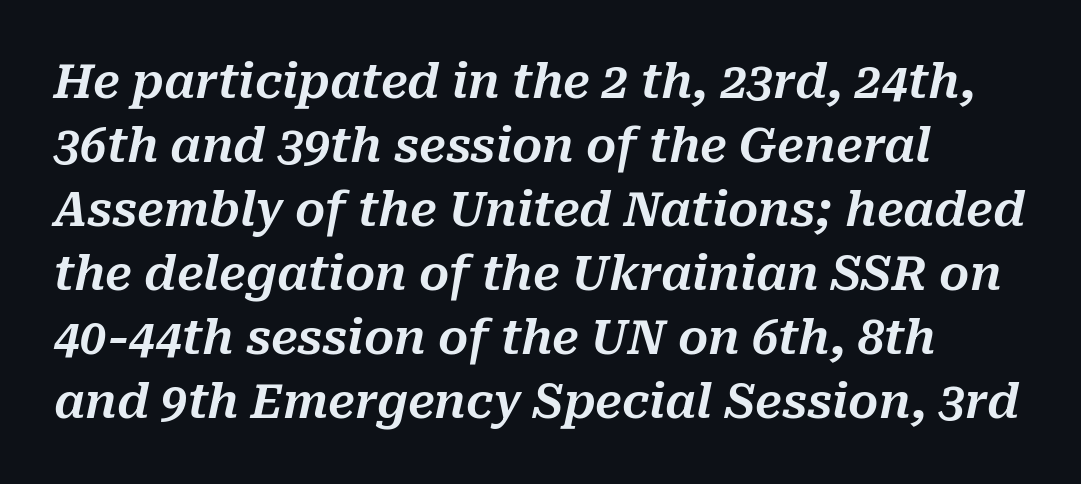
The image shows 47 px text type, italic (leaning right); set normal line spacing (1.36x), normal letter spacing, not underlined; medium stroke contrast and a medium x-height.
